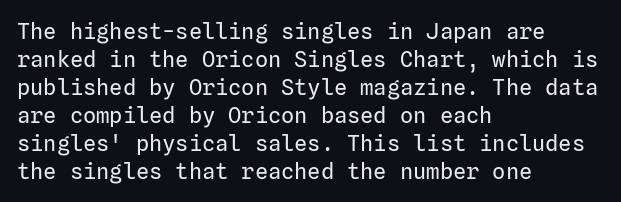
No extra ink here — the face is not bold. Students, observe: this is what conventionally led text looks like. Visually the block forms a straight wall on the left and a jagged coastline on the right. Clear beneath every line of the passage.
